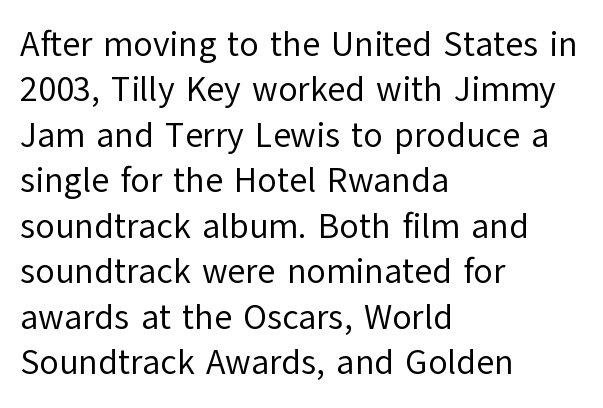
{"serif": "no", "italic": "no", "bold": "no", "weight": "regular", "width": "normal", "stroke_contrast": "low", "x_height": "medium", "monospaced": "no", "underline": "no", "align": "left", "line_spacing": "normal", "line_spacing_ratio": 1.3, "letter_spacing": "normal", "letter_spacing_em": 0.0, "glyph_px": 35}
